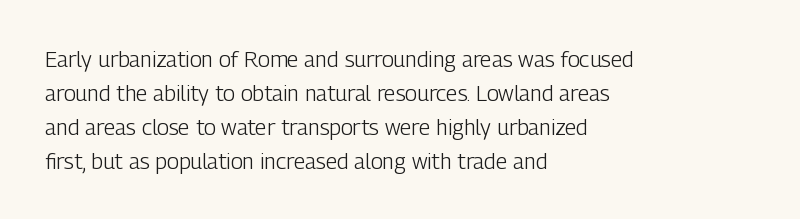
These lines stack with their left ends in a neat column. Any mark beneath the type? The region is blank. Short note: letters normally spaced. The type sits square on the baseline with zero lean.
